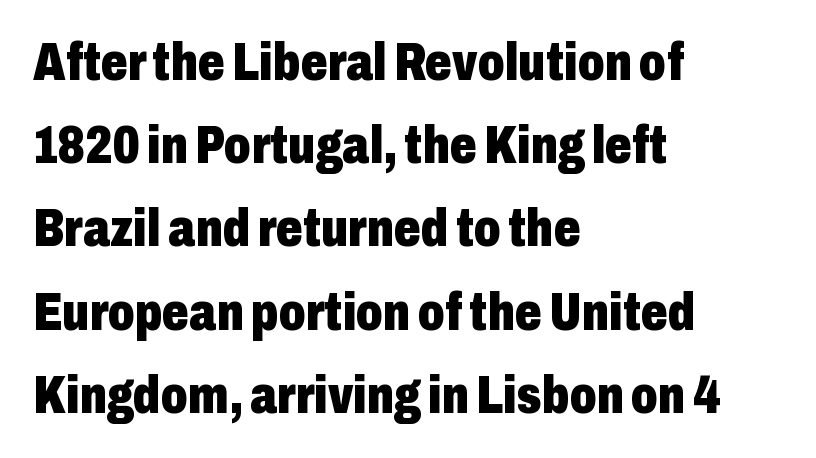
{"serif": "no", "italic": "no", "bold": "yes", "weight": "heavy", "width": "condensed", "stroke_contrast": "low", "x_height": "medium", "monospaced": "no", "underline": "no", "align": "left", "line_spacing": "normal", "line_spacing_ratio": 1.57, "letter_spacing": "normal", "letter_spacing_em": 0.0, "glyph_px": 53}
